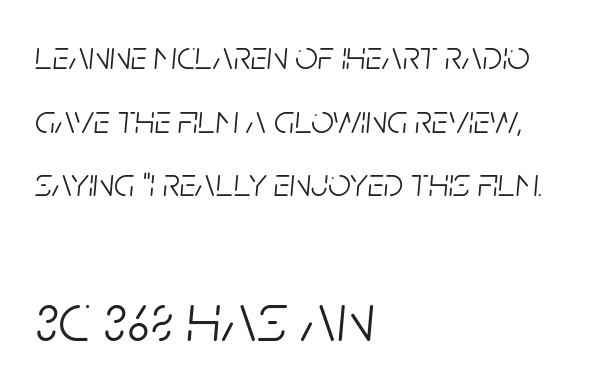
Q: Is the text bold? A: No.
Q: Is the text italic (slanted)? A: Yes, it leans right by about 5 degrees.
Q: Is the text underlined? A: No.
Q: How is the paragraph aligned? A: Left-aligned.
Q: Is the spacing between letters normal or unusually wide? A: Normal.
Q: Is the spacing between lines tight, normal or loose? A: Normal.
Q: Which block of text is set in a larger size, the first (top) or the second (bottom)? A: The second (bottom) one.
Q: Width (condensed, normal, or wide)? A: Condensed.
Q: Stroke contrast? A: Low.
Q: x-height? A: Large.
Q: Monospaced? A: No.
